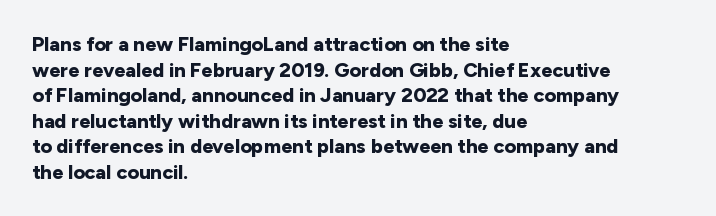
The image shows 20 px bold type, upright; set left-aligned, normal line spacing (1.28x), normal letter spacing, not underlined.
